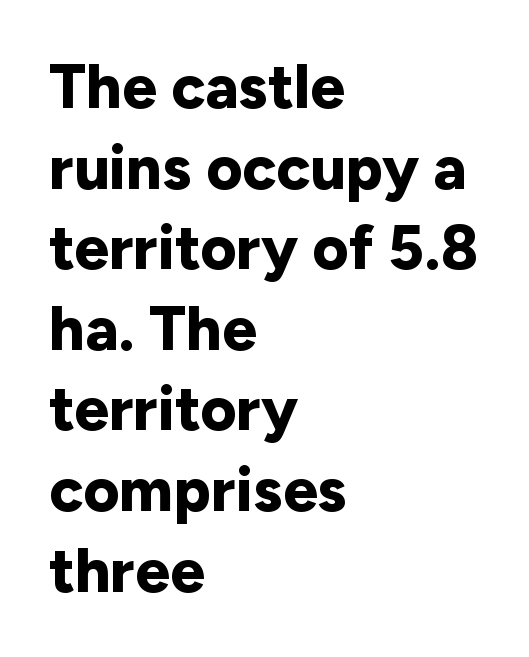
The image shows 62 px bold sans-serif type, upright; set left-aligned, normal line spacing (1.3x), normal letter spacing, not underlined; low stroke contrast and a medium x-height.
